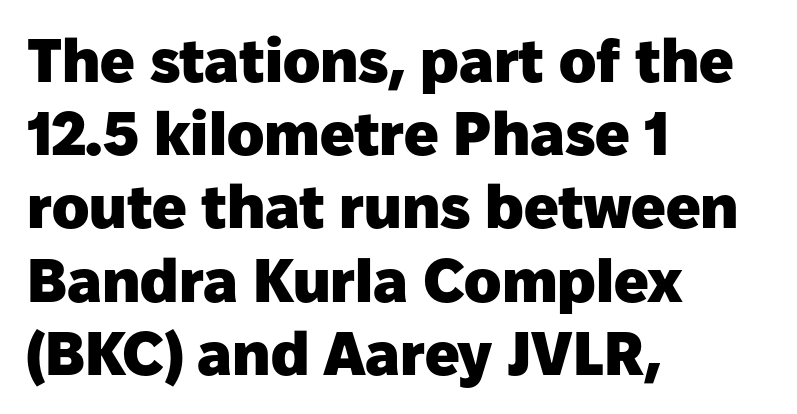
{"serif": "no", "italic": "no", "bold": "yes", "weight": "heavy", "width": "normal", "stroke_contrast": "low", "x_height": "medium", "monospaced": "no", "underline": "no", "align": "left", "line_spacing_ratio": 1.2, "letter_spacing": "normal", "letter_spacing_em": 0.0, "glyph_px": 61}
